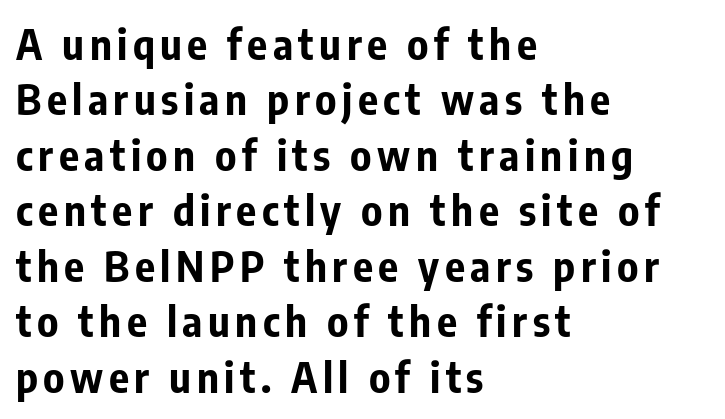
The image shows 42 px bold, condensed sans-serif type, upright; set left-aligned, normal line spacing (1.32x), not underlined; low stroke contrast and a medium x-height.
